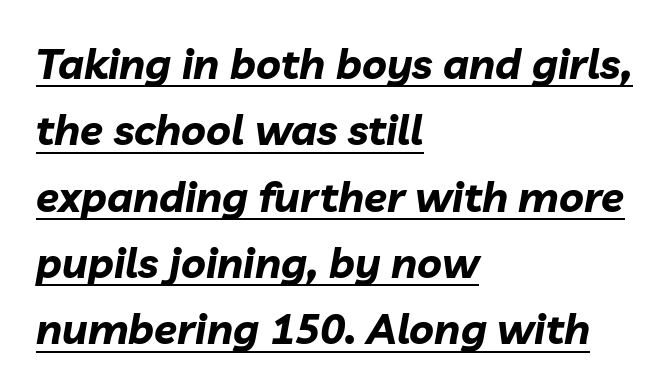
{"italic": "yes", "lean": "right", "slant_degrees": 10, "bold": "yes", "weight": "bold", "width": "normal", "stroke_contrast": "low", "x_height": "medium", "monospaced": "no", "underline": "yes", "align": "left", "line_spacing": "normal", "line_spacing_ratio": 1.58, "letter_spacing": "normal", "letter_spacing_em": 0.0, "glyph_px": 42}
